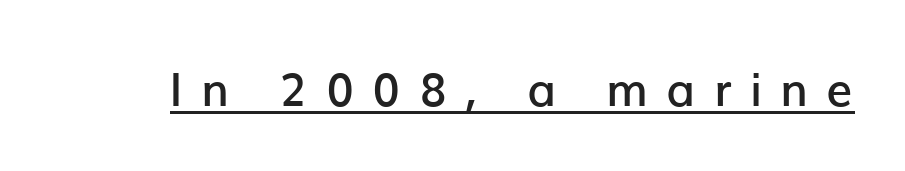
The image shows 46 px semibold sans-serif type, upright; set unusually wide letter spacing (+0.4 em), underlined; low stroke contrast and a medium x-height.
